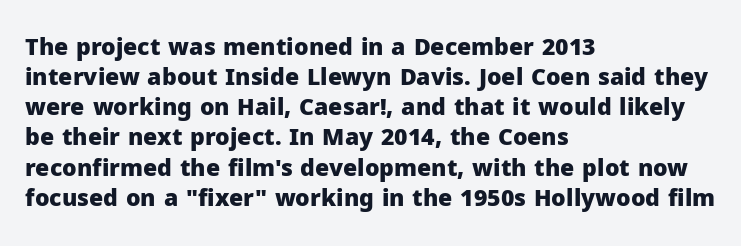
Q: Is the text bold? A: Yes.
Q: Is the text italic (slanted)? A: No, it is upright.
Q: Is the text underlined? A: No.
Q: How is the paragraph aligned? A: Left-aligned.
Q: Is the spacing between letters normal or unusually wide? A: Normal.
Q: Is the spacing between lines tight, normal or loose? A: Normal.
